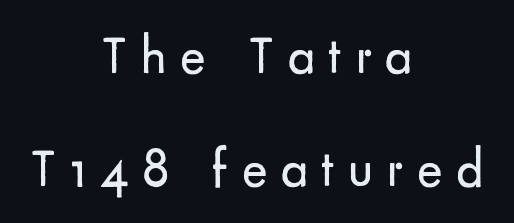
Q: Is the text bold? A: No.
Q: Is the text italic (slanted)? A: No, it is upright.
Q: Is the typeface a serif or a sans-serif typeface? A: Sans-serif.
Q: Is the text underlined? A: No.
Q: How is the paragraph aligned? A: Centered.
Q: Is the spacing between letters normal or unusually wide? A: Unusually wide.
Q: Is the spacing between lines tight, normal or loose? A: Loose.
Q: Width (condensed, normal, or wide)? A: Normal.
Q: Stroke contrast? A: Low.
Q: x-height? A: Small.
Q: Monospaced? A: No.
